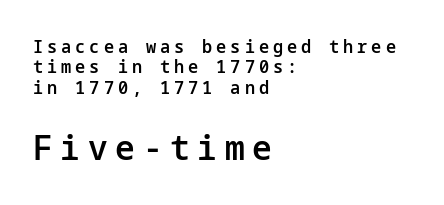
Quick note: not italic, upright. Nothing sits at the stroke ends, so this counts as sans-serif. Top chunk: small. Bottom chunk: large. Casual observation: everything's shoved over to the left. Tracking value appears strongly positive — letters spread wide. How would I describe the line gaps? Narrow and economical.
